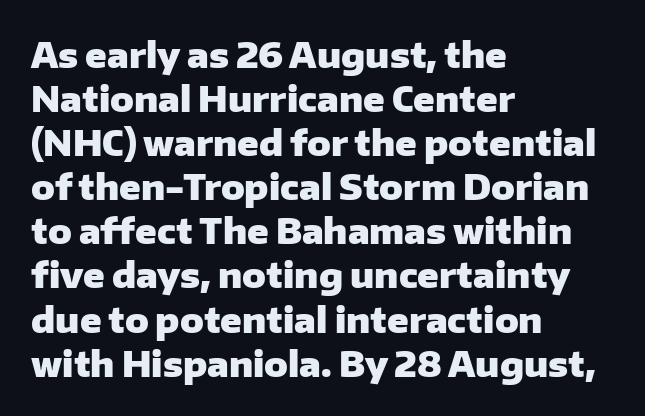
{"serif": "no", "italic": "no", "bold": "yes", "weight": "heavy", "width": "normal", "stroke_contrast": "low", "x_height": "medium", "monospaced": "no", "underline": "no", "align": "left", "line_spacing": "normal", "line_spacing_ratio": 1.26, "letter_spacing": "normal", "letter_spacing_em": 0.0, "glyph_px": 35}
